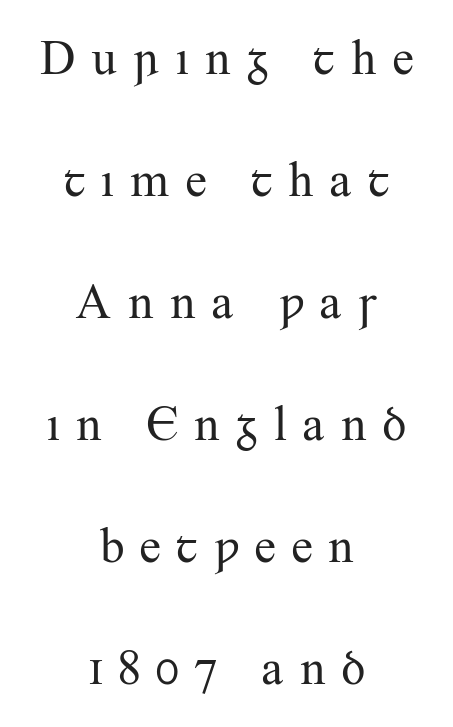
The image shows 49 px regular-weight serif type, upright; set centered, loose line spacing (2.49x), unusually wide letter spacing (+0.29 em), not underlined; medium stroke contrast and a small x-height.
